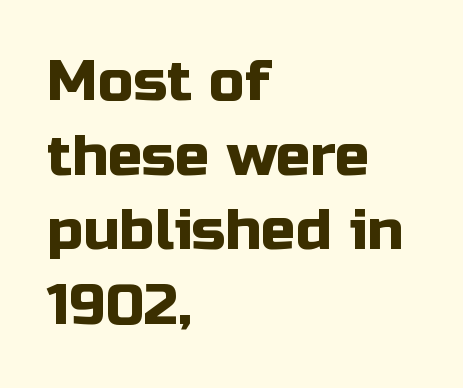
Where is the straight margin? On the left. Just letters on the line, the space beneath them empty. A typesetter would call this proportional, since set widths differ per character. Default kerning and tracking; the words read as compact shapes.
